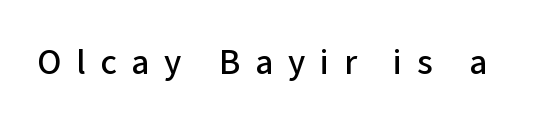
The image shows 36 px sans-serif type, upright; set unusually wide letter spacing (+0.41 em), not underlined; low stroke contrast and a medium x-height.
